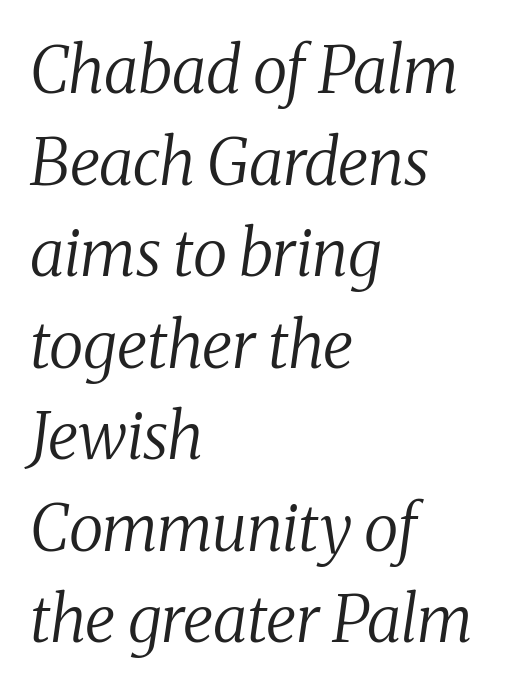
The image shows 64 px regular-weight serif type, italic (leaning right); set left-aligned, normal line spacing (1.43x), normal letter spacing, not underlined; medium stroke contrast and a medium x-height.
